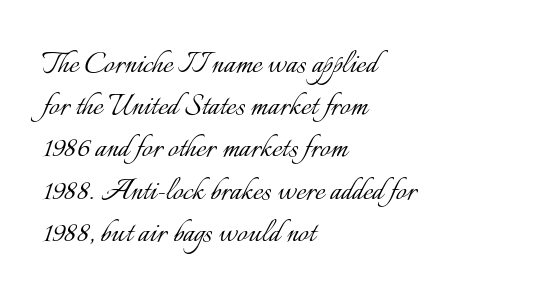
The image shows 37 px light type; set left-aligned, tight line spacing (1.14x), normal letter spacing, not underlined; low stroke contrast and a small x-height.
